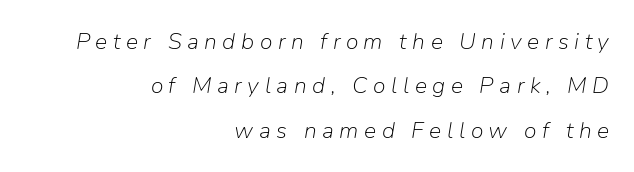
The image shows 23 px text type, italic (leaning right); set right-aligned, loose line spacing (1.93x), unusually wide letter spacing (+0.24 em), not underlined.
